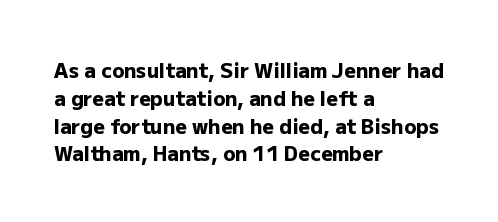
Q: Is the text bold? A: Yes.
Q: Is the text italic (slanted)? A: No, it is upright.
Q: Is the text underlined? A: No.
Q: How is the paragraph aligned? A: Left-aligned.
Q: Is the spacing between letters normal or unusually wide? A: Normal.
Q: Is the spacing between lines tight, normal or loose? A: Normal.
